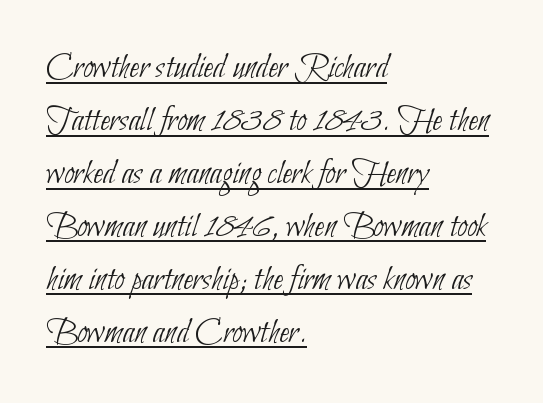
The image shows 36 px thin, condensed sans-serif type; set left-aligned, normal line spacing (1.47x), normal letter spacing, underlined; low stroke contrast and a small x-height.
